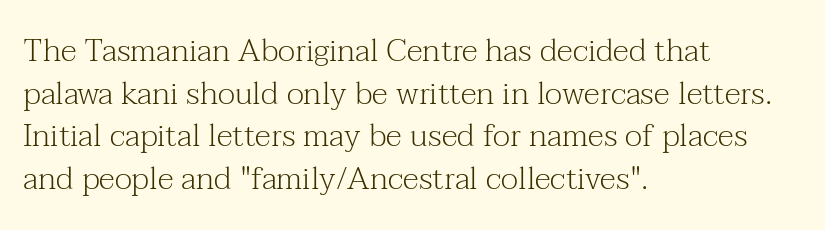
The image shows 32 px light serif type, upright; set left-aligned, normal line spacing (1.33x), normal letter spacing, not underlined; medium stroke contrast and a medium x-height.
